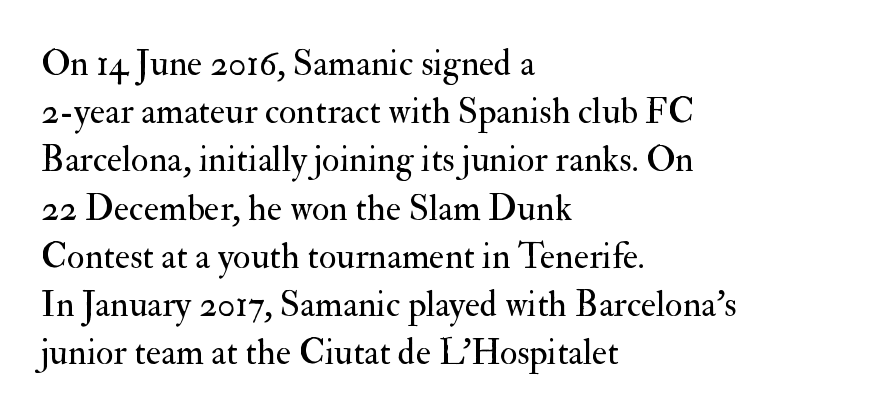
The image shows 36 px regular-weight serif type, upright; set left-aligned, normal line spacing (1.34x), normal letter spacing, not underlined; medium stroke contrast and a small x-height.
